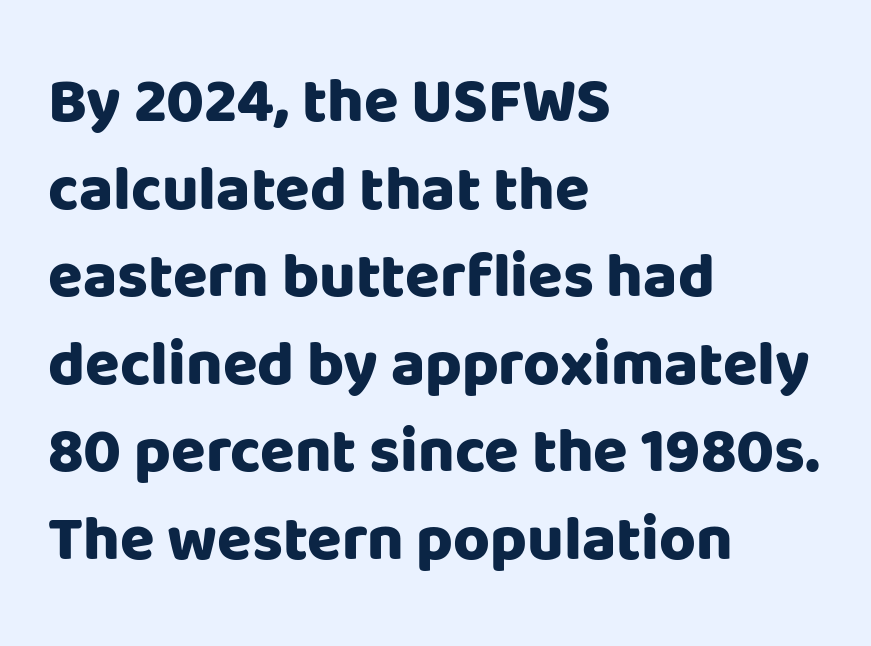
{"serif": "no", "italic": "no", "bold": "yes", "weight": "heavy", "width": "normal", "stroke_contrast": "low", "x_height": "large", "monospaced": "no", "underline": "no", "align": "left", "line_spacing": "normal", "line_spacing_ratio": 1.39, "letter_spacing": "normal", "letter_spacing_em": 0.0, "glyph_px": 63}
